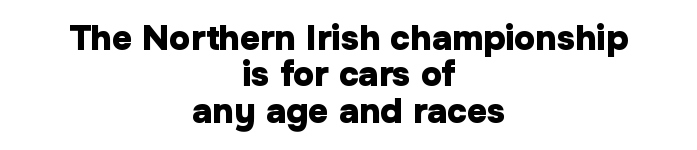
Q: Is the text bold? A: Yes.
Q: Is the text italic (slanted)? A: No, it is upright.
Q: Is the typeface a serif or a sans-serif typeface? A: Sans-serif.
Q: Is the text underlined? A: No.
Q: How is the paragraph aligned? A: Centered.
Q: Is the spacing between letters normal or unusually wide? A: Normal.
Q: Is the spacing between lines tight, normal or loose? A: Tight.
Q: Width (condensed, normal, or wide)? A: Normal.
Q: Stroke contrast? A: Low.
Q: x-height? A: Medium.
Q: Monospaced? A: No.
